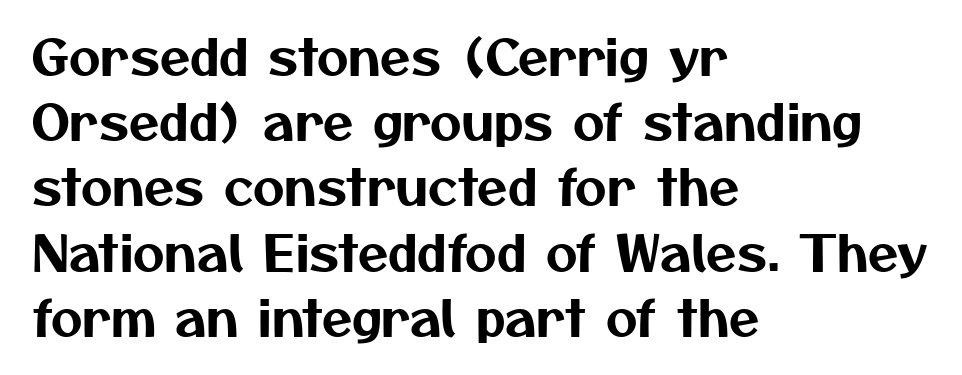
The image shows 49 px sans-serif type; set left-aligned, normal line spacing (1.33x), normal letter spacing, not underlined; medium stroke contrast and a medium x-height.
